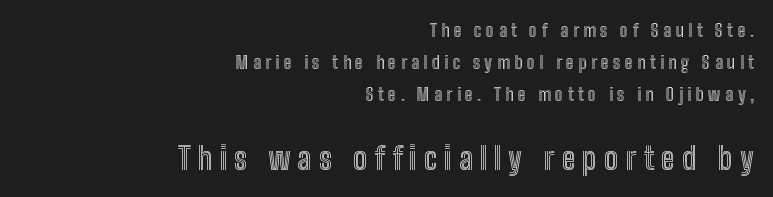
The image shows 31 px condensed type, upright; set right-aligned, line spacing 1.77x, unusually wide letter spacing (+0.24 em), not underlined; the second (bottom) block is 1.72x larger; a medium x-height.
